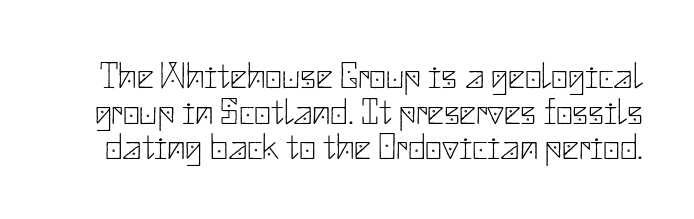
Check where the strokes stop: nothing finishes them off — pure sans. The letters stand straight up with perfectly vertical stems. Unbolded letterforms with no extra heft. Words float on clear page, feet unadorned. The rendering keeps characters at their native spacing.
